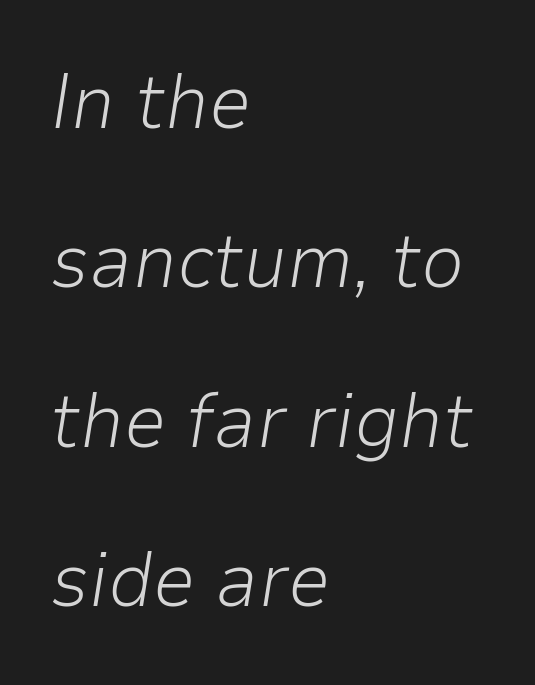
The image shows 77 px light type, italic (leaning right); set left-aligned, loose line spacing (2.07x), normal letter spacing, not underlined; low stroke contrast and a medium x-height.
